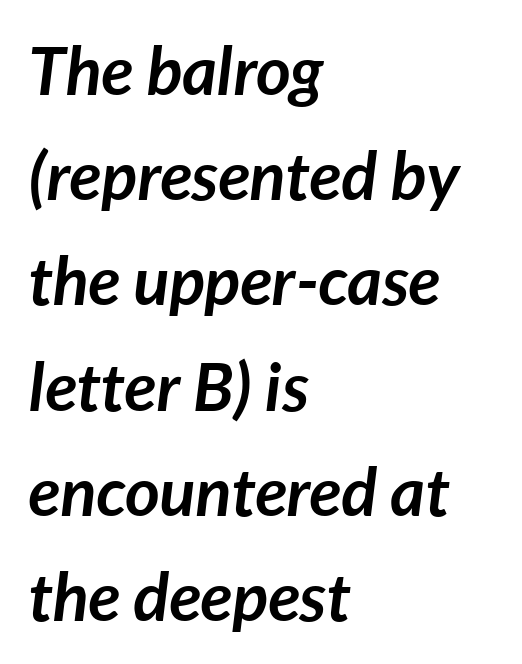
{"italic": "yes", "lean": "right", "slant_degrees": 7, "bold": "yes", "weight": "semibold", "width": "normal", "stroke_contrast": "low", "x_height": "medium", "monospaced": "no", "underline": "no", "align": "left", "line_spacing": "normal", "line_spacing_ratio": 1.57, "letter_spacing": "normal", "letter_spacing_em": 0.0, "glyph_px": 67}
